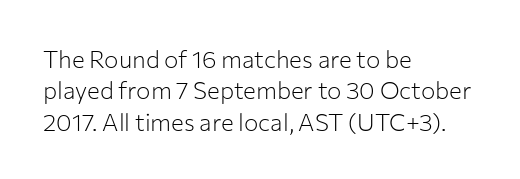
{"italic": "no", "bold": "no", "underline": "no", "align": "left", "line_spacing": "normal", "line_spacing_ratio": 1.31, "letter_spacing": "normal", "letter_spacing_em": 0.0, "glyph_px": 24}
